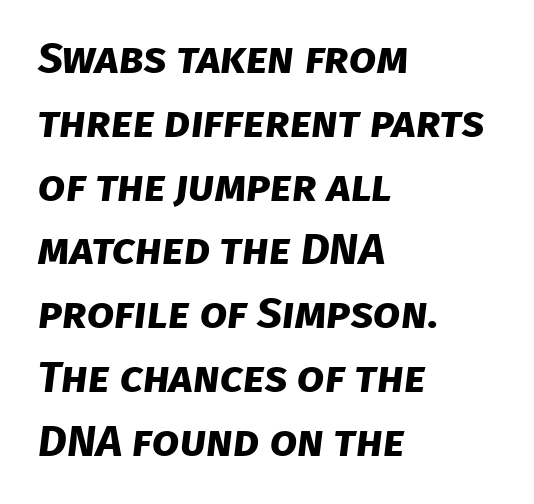
The image shows 44 px bold sans-serif type; set left-aligned, normal line spacing (1.45x), normal letter spacing, not underlined; low stroke contrast and a large x-height.
